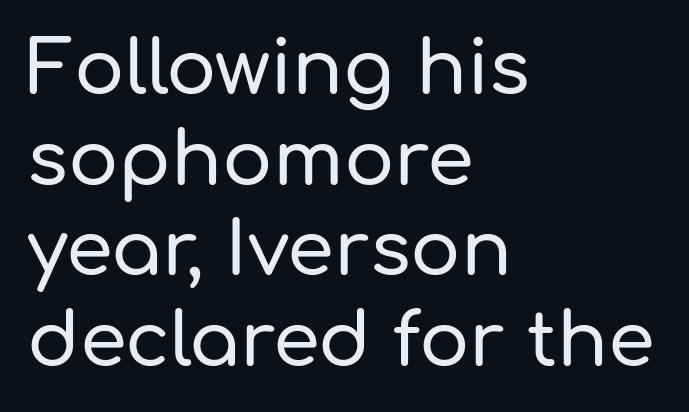
{"serif": "no", "italic": "no", "width": "normal", "stroke_contrast": "low", "x_height": "medium", "monospaced": "no", "underline": "no", "align": "left", "line_spacing_ratio": 1.21, "letter_spacing": "normal", "letter_spacing_em": 0.0, "glyph_px": 75}
